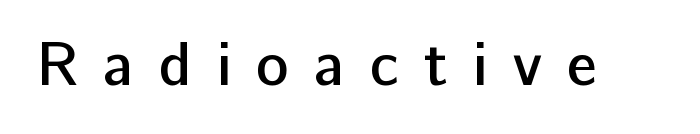
Varying glyph widths throughout — classic text-font behaviour. Weight: semibold (demi). This sample uses expanded letter spacing, leaving extra air between glyphs. Unlike italic type, these characters show no tilt at all.
